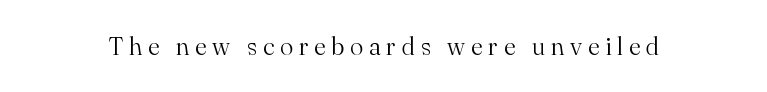
The image shows 25 px text type, upright; set unusually wide letter spacing (+0.23 em), not underlined.
